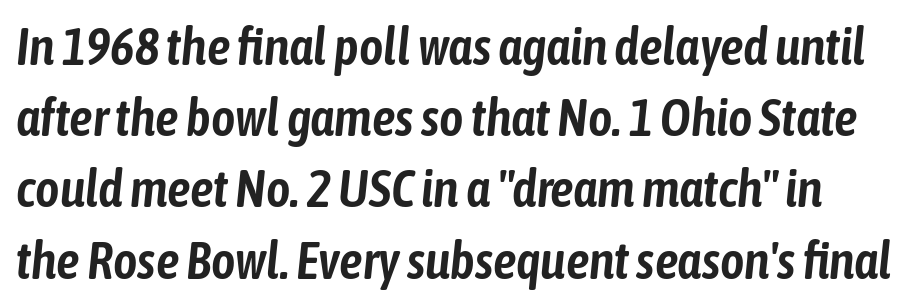
What stands out about the letter spacing? Nothing — it is the standard amount. The glyphs are unaccompanied by any horizontal stroke below them. How would I describe the line gaps? Plain and ordinary. The rendering uses natural spacing where letterforms have individual widths.
